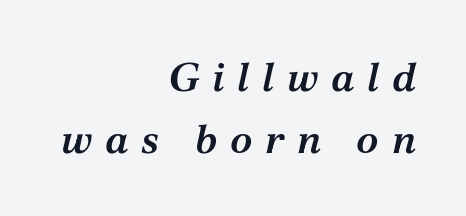
{"serif": "yes", "italic": "yes", "lean": "right", "slant_degrees": 12, "bold": "semi", "weight": "semibold", "width": "normal", "stroke_contrast": "medium", "x_height": "medium", "monospaced": "no", "underline": "no", "align": "right", "line_spacing": "normal", "line_spacing_ratio": 1.51, "letter_spacing": "wide", "letter_spacing_em": 0.31, "glyph_px": 41}
